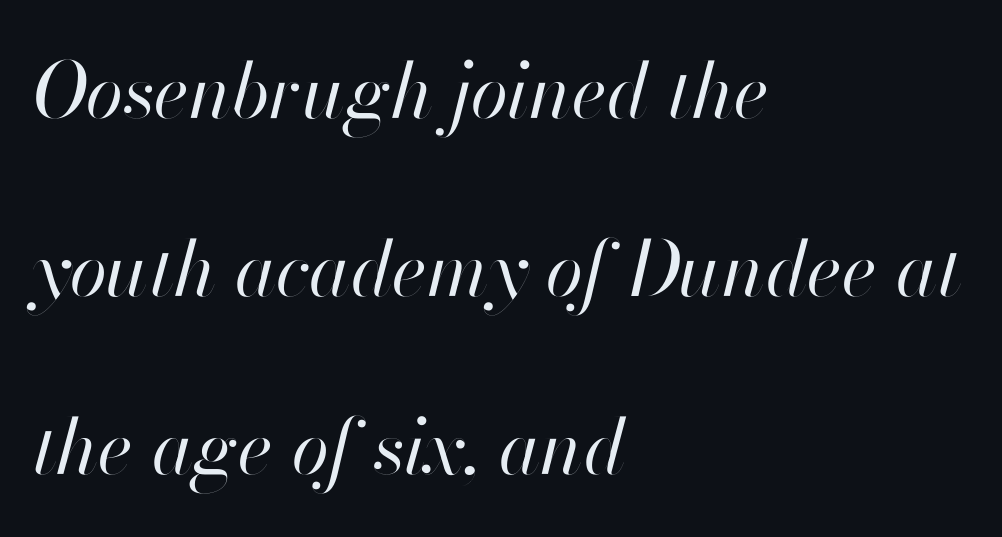
If you drew a line through each stem, it would be angled. The letterforms sit at book weight or below. How would I describe the line gaps? Wide and relaxed. The gaps between neighbouring characters are ordinary and unremarkable. The string is rendered with underlining switched off.
